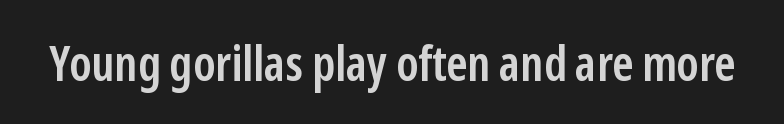
Q: Is the text bold? A: Semi-bold.
Q: Is the text italic (slanted)? A: No, it is upright.
Q: Is the typeface a serif or a sans-serif typeface? A: Sans-serif.
Q: Is the text underlined? A: No.
Q: Is the spacing between letters normal or unusually wide? A: Normal.
Q: Width (condensed, normal, or wide)? A: Condensed.
Q: Stroke contrast? A: Low.
Q: x-height? A: Medium.
Q: Monospaced? A: No.
